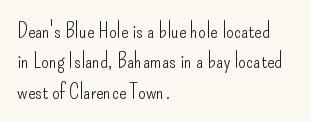
{"italic": "no", "bold": "no", "underline": "no", "align": "left", "line_spacing": "normal", "line_spacing_ratio": 1.38, "letter_spacing": "normal", "letter_spacing_em": 0.0, "glyph_px": 22}
